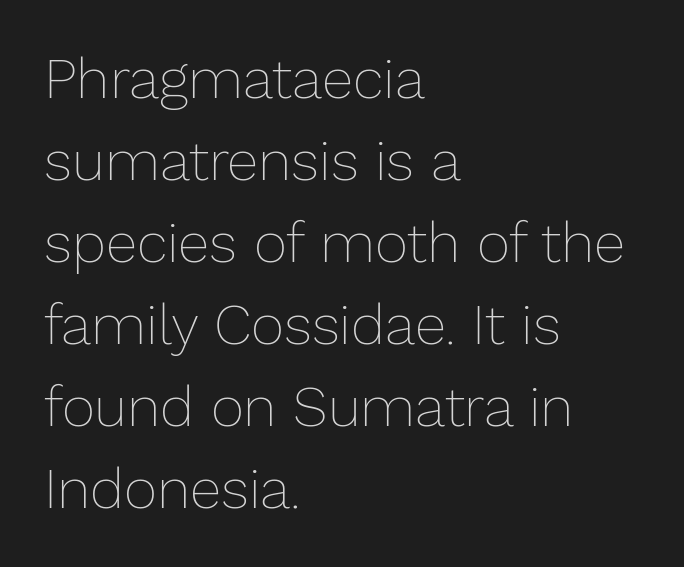
Q: Is the text bold? A: No.
Q: Is the text italic (slanted)? A: No, it is upright.
Q: Is the text underlined? A: No.
Q: How is the paragraph aligned? A: Left-aligned.
Q: Is the spacing between letters normal or unusually wide? A: Normal.
Q: Is the spacing between lines tight, normal or loose? A: Normal.
Q: Width (condensed, normal, or wide)? A: Normal.
Q: Stroke contrast? A: Low.
Q: x-height? A: Medium.
Q: Monospaced? A: No.
